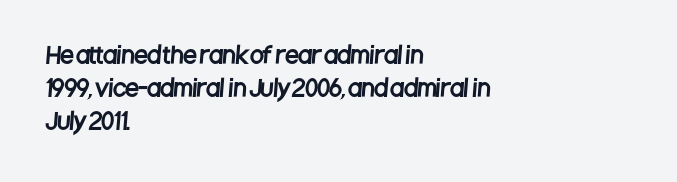
The image shows 22 px text type; set left-aligned, normal line spacing (1.49x), normal letter spacing, not underlined.
